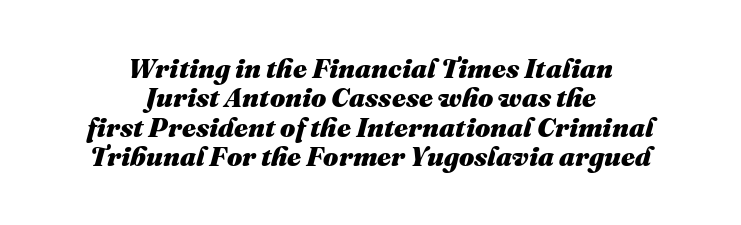
{"italic": "yes", "lean": "right", "slant_degrees": 16, "bold": "yes", "underline": "no", "align": "center", "line_spacing": "tight", "line_spacing_ratio": 1.09, "letter_spacing": "normal", "letter_spacing_em": 0.0, "glyph_px": 27}
